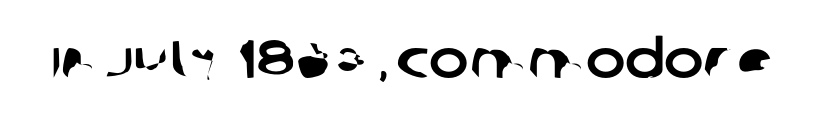
{"serif": "no", "width": "normal", "stroke_contrast": "low", "x_height": "large", "monospaced": "no", "underline": "no", "letter_spacing": "normal", "letter_spacing_em": 0.0, "glyph_px": 53}
